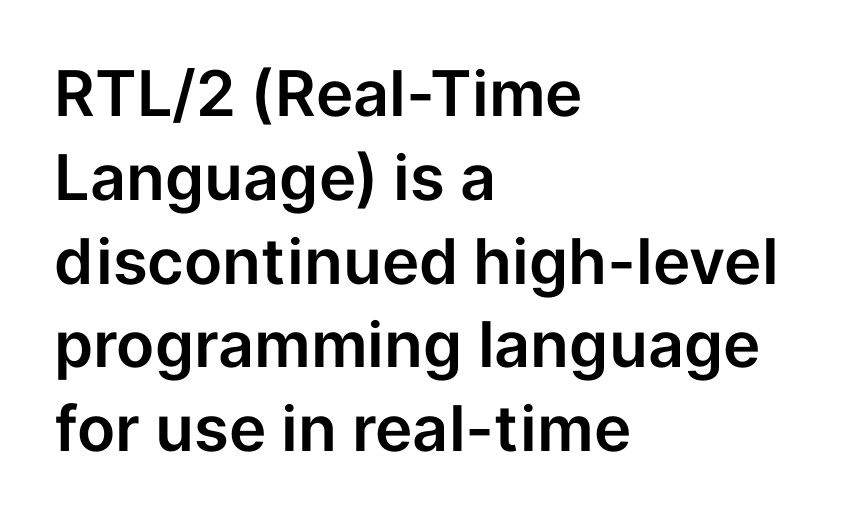
Each row of text sits above clean, open space. The face used here is proportionally spaced, like ordinary book or web type. Nobody touched the tracking dial on this one. The type sits square on the baseline with zero lean.
